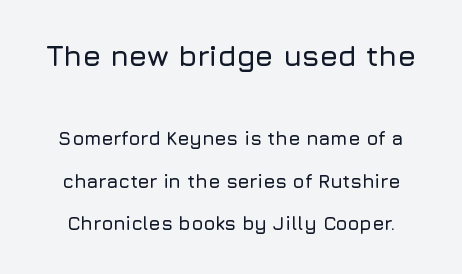
Designer's note — italics off, roman on. The rendering uses natural spacing where letterforms have individual widths. Honestly, the letter spacing is just normal — you wouldn't notice it. The typeface chosen for these lines omits serifs. The vertical gap from one line to the next is large. Check under the words: just untouched page.
